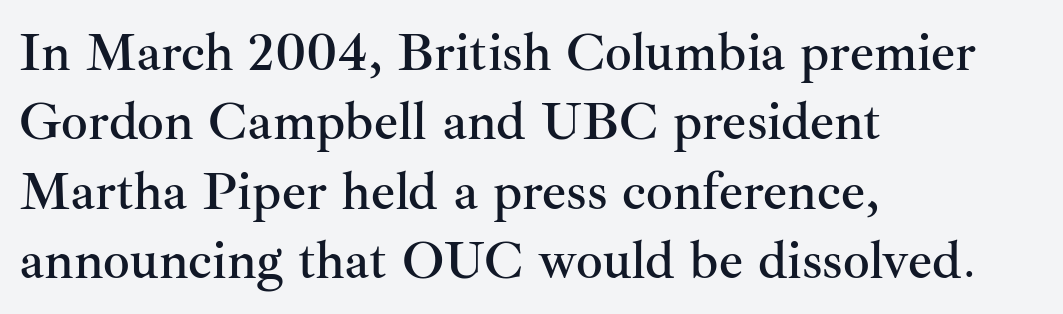
{"serif": "yes", "italic": "no", "width": "normal", "stroke_contrast": "medium", "x_height": "small", "monospaced": "no", "underline": "no", "align": "left", "line_spacing": "normal", "line_spacing_ratio": 1.31, "letter_spacing": "normal", "letter_spacing_em": 0.0, "glyph_px": 53}
